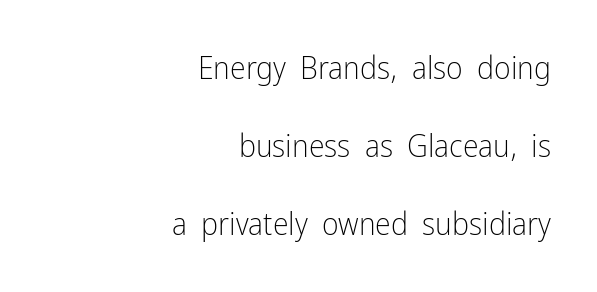
Q: Is the text bold? A: No.
Q: Is the text italic (slanted)? A: No, it is upright.
Q: Is the typeface a serif or a sans-serif typeface? A: Sans-serif.
Q: Is the text underlined? A: No.
Q: How is the paragraph aligned? A: Right-aligned.
Q: Is the spacing between letters normal or unusually wide? A: Normal.
Q: Is the spacing between lines tight, normal or loose? A: Loose.
Q: Width (condensed, normal, or wide)? A: Condensed.
Q: Stroke contrast? A: Low.
Q: x-height? A: Medium.
Q: Monospaced? A: No.
